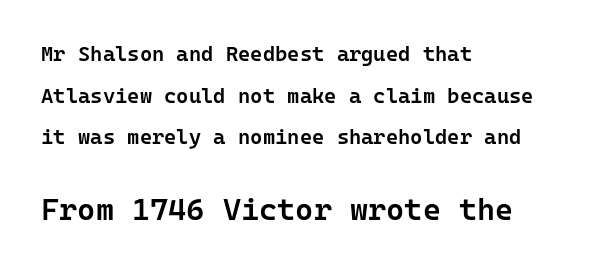
The image shows 31 px semibold sans-serif type, upright, monospaced; set left-aligned, loose line spacing (1.98x), normal letter spacing, not underlined; the second (bottom) block is 1.48x larger; low stroke contrast and a medium x-height.
